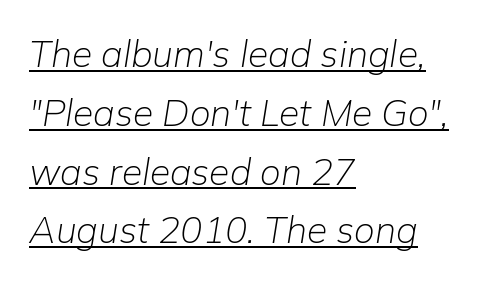
{"italic": "yes", "lean": "right", "slant_degrees": 9, "bold": "no", "weight": "light", "width": "normal", "stroke_contrast": "low", "x_height": "medium", "monospaced": "no", "underline": "yes", "align": "left", "line_spacing": "normal", "line_spacing_ratio": 1.59, "letter_spacing": "normal", "letter_spacing_em": 0.0, "glyph_px": 37}
